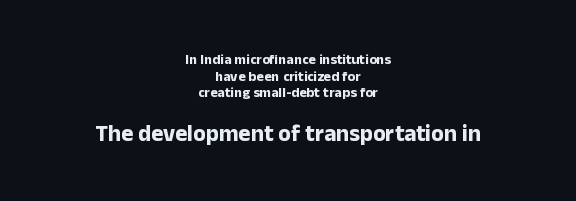
Q: Is the text bold? A: Yes.
Q: Is the text italic (slanted)? A: No, it is upright.
Q: Is the text underlined? A: No.
Q: How is the paragraph aligned? A: Centered.
Q: Is the spacing between letters normal or unusually wide? A: Normal.
Q: Which block of text is set in a larger size, the first (top) or the second (bottom)? A: The second (bottom) one.
